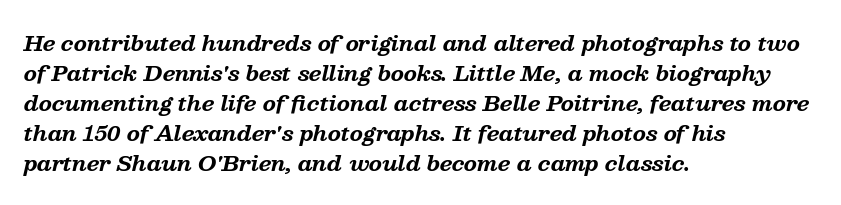
The image shows 21 px bold type, italic (leaning right); set left-aligned, normal line spacing (1.43x), normal letter spacing, not underlined.
